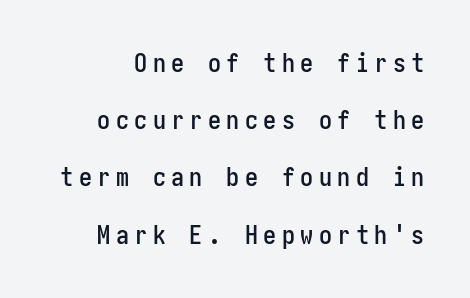
The glyphs are unaccompanied by any horizontal stroke below them. Regarding leading, the lines here are spaced well apart. Substantial extra tracking has been applied to these lines. Tall strokes in this sample are plumb rather than angled.
